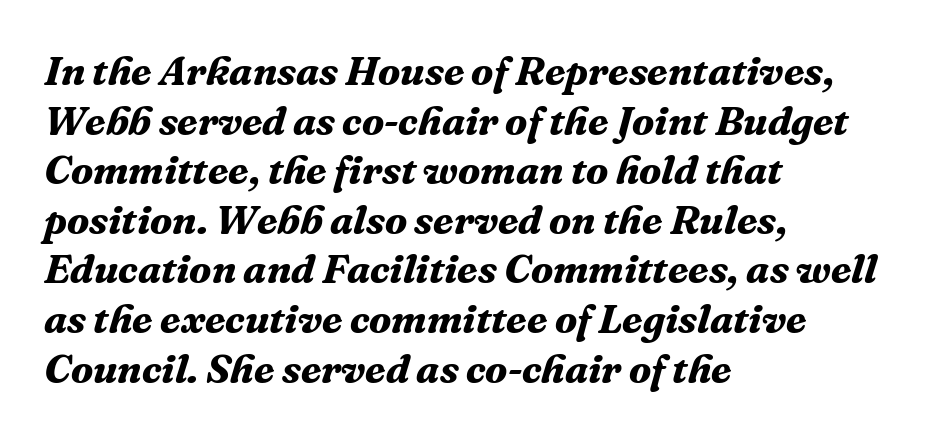
Q: Is the text bold? A: Yes.
Q: Is the text italic (slanted)? A: Yes, it leans right by about 16 degrees.
Q: Is the typeface a serif or a sans-serif typeface? A: Serif.
Q: Is the text underlined? A: No.
Q: How is the paragraph aligned? A: Left-aligned.
Q: Is the spacing between letters normal or unusually wide? A: Normal.
Q: Width (condensed, normal, or wide)? A: Normal.
Q: Stroke contrast? A: Medium.
Q: x-height? A: Medium.
Q: Monospaced? A: No.
